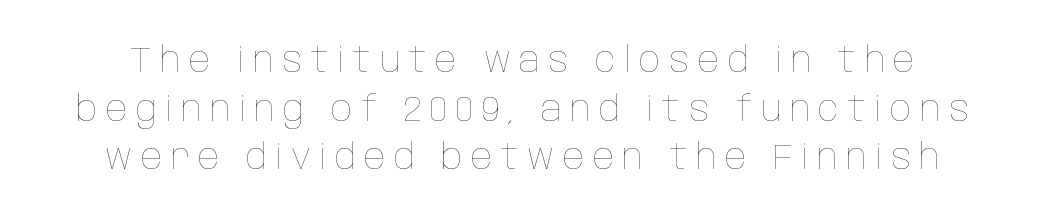
Q: Is the text bold? A: No.
Q: Is the text italic (slanted)? A: No, it is upright.
Q: Is the text underlined? A: No.
Q: Is the spacing between letters normal or unusually wide? A: Unusually wide.
Q: Is the spacing between lines tight, normal or loose? A: Normal.
Q: Width (condensed, normal, or wide)? A: Condensed.
Q: Stroke contrast? A: Low.
Q: x-height? A: Large.
Q: Monospaced? A: No.
